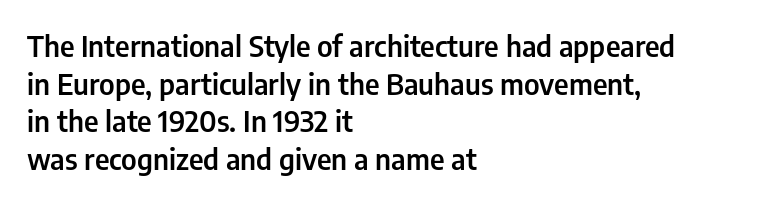
Ascenders rise straight up at ninety degrees. I'd call this a sans setting — the letters go barefoot. Vertically, the passage feels balanced, rows spaced as you'd expect. The typesetter chose a ragged-right arrangement here. Moderately thickened strokes mark this as semibold type. The gap between lines stays unmarked.
